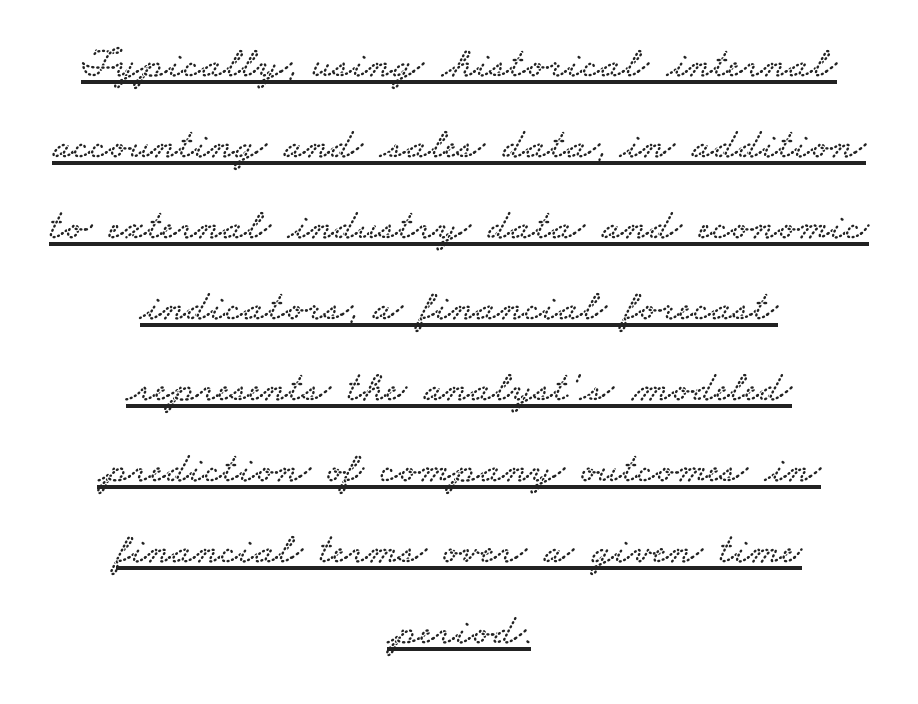
The image shows 44 px wide type; set centered, line spacing 1.84x, normal letter spacing, underlined; low stroke contrast and a small x-height.
